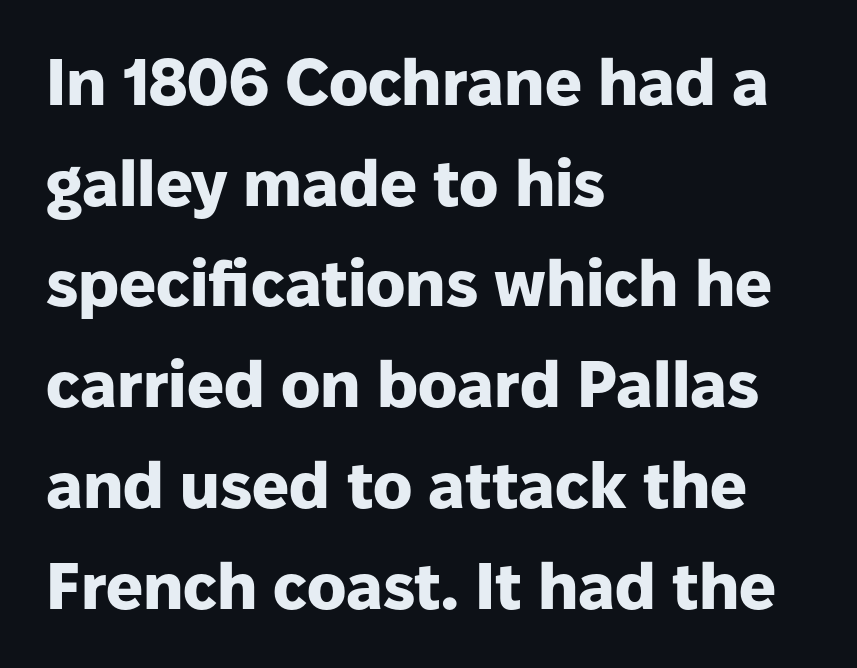
The image shows 65 px heavy sans-serif type, upright; set left-aligned, normal line spacing (1.55x), normal letter spacing, not underlined; low stroke contrast and a medium x-height.
